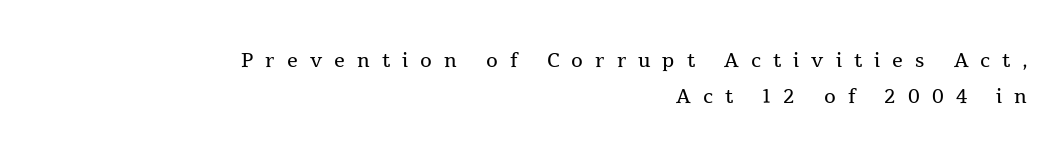
Check the space under the baseline: it is left empty. Ordinary non-slanted type is in use. Alignment: flush right. Does extra space separate the letters? Yes, quite a lot of it. The rendering uses a moderate line-height, typical for paragraphs. Stems and bowls with no extra thickness — not bold.
